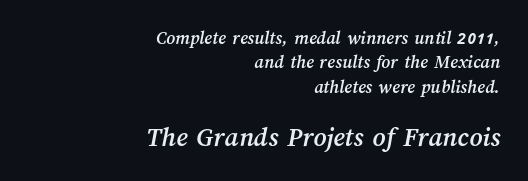
Q: Is the text underlined? A: No.
Q: How is the paragraph aligned? A: Right-aligned.
Q: Is the spacing between letters normal or unusually wide? A: Normal.
Q: Is the spacing between lines tight, normal or loose? A: Normal.
Q: Which block of text is set in a larger size, the first (top) or the second (bottom)? A: The second (bottom) one.
Q: Width (condensed, normal, or wide)? A: Normal.
Q: Stroke contrast? A: Medium.
Q: x-height? A: Medium.
Q: Monospaced? A: No.
